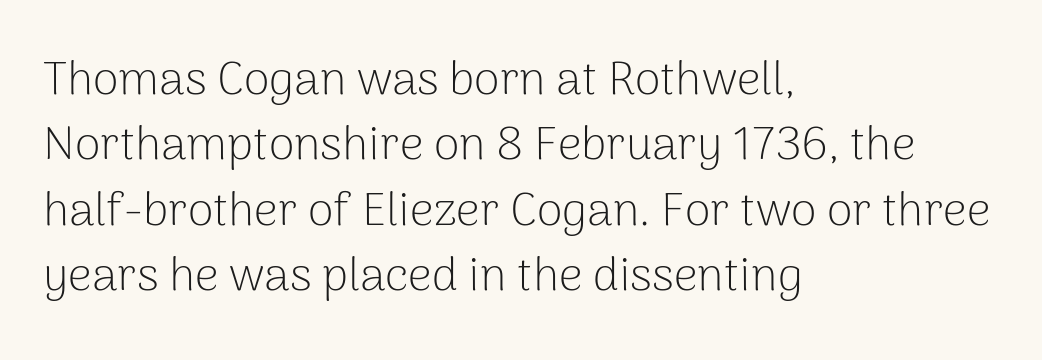
No word sits above an underline. The letters advance in unequal steps, a hallmark of proportional type. You can tell it's not italic because the verticals are truly vertical. No extra ink here — the face is not bold. Short and long lines alike share a common starting point at left. Leading: standard.
